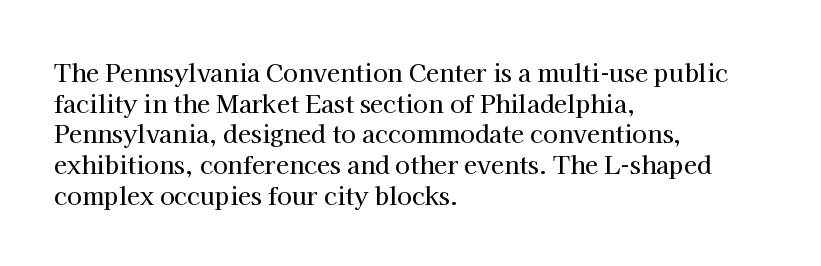
The image shows 24 px text type, upright; set left-aligned, normal line spacing (1.28x), normal letter spacing, not underlined.
